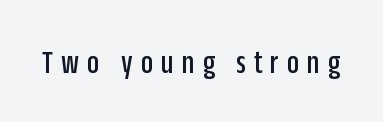
Q: Is the text italic (slanted)? A: No, it is upright.
Q: Is the typeface a serif or a sans-serif typeface? A: Sans-serif.
Q: Is the text underlined? A: No.
Q: Is the spacing between letters normal or unusually wide? A: Unusually wide.
Q: Width (condensed, normal, or wide)? A: Condensed.
Q: Stroke contrast? A: Low.
Q: x-height? A: Large.
Q: Monospaced? A: No.
